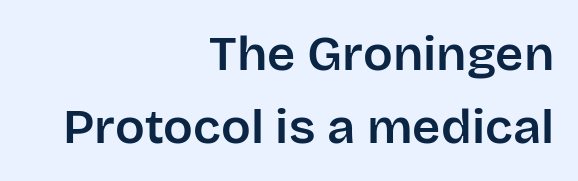
Q: Is the text italic (slanted)? A: No, it is upright.
Q: Is the typeface a serif or a sans-serif typeface? A: Sans-serif.
Q: Is the text underlined? A: No.
Q: How is the paragraph aligned? A: Right-aligned.
Q: Is the spacing between letters normal or unusually wide? A: Normal.
Q: Is the spacing between lines tight, normal or loose? A: Normal.
Q: Width (condensed, normal, or wide)? A: Normal.
Q: Stroke contrast? A: Low.
Q: x-height? A: Large.
Q: Monospaced? A: No.
